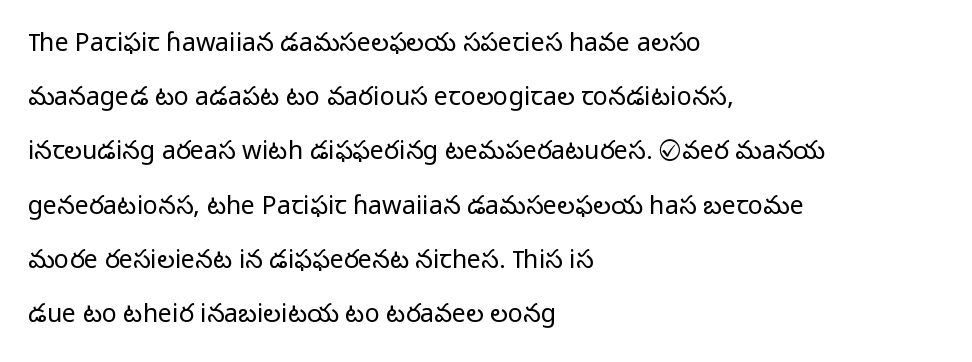
{"italic": "no", "bold": "no", "underline": "no", "align": "left", "line_spacing": "loose", "line_spacing_ratio": 2.17, "letter_spacing": "normal", "letter_spacing_em": 0.0, "glyph_px": 25}
